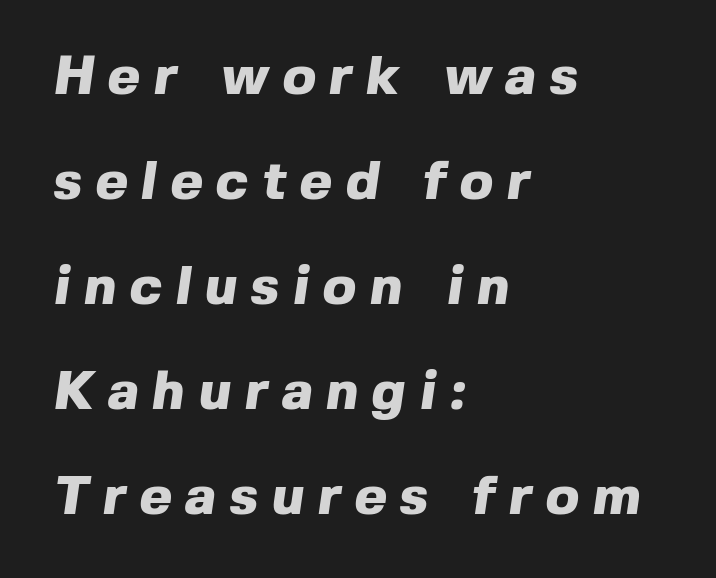
Q: Is the text bold? A: Yes.
Q: Is the typeface a serif or a sans-serif typeface? A: Sans-serif.
Q: Is the text underlined? A: No.
Q: How is the paragraph aligned? A: Left-aligned.
Q: Is the spacing between letters normal or unusually wide? A: Unusually wide.
Q: Is the spacing between lines tight, normal or loose? A: Loose.
Q: Width (condensed, normal, or wide)? A: Normal.
Q: x-height? A: Medium.
Q: Monospaced? A: No.
